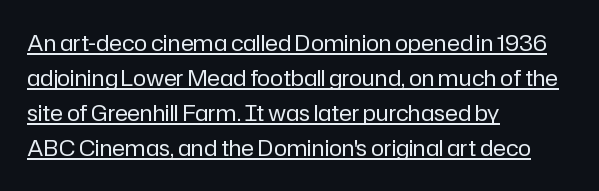
Every character sits straight up, as roman type does. The strokes are not fattened; the text isn't bold. The rows are spaced the way most documents space them. There is no visible air inserted between adjacent glyphs. Emphasis is given by a line drawn under the lettering.
